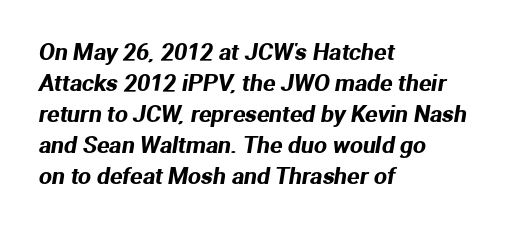
Q: Is the text underlined? A: No.
Q: How is the paragraph aligned? A: Left-aligned.
Q: Is the spacing between letters normal or unusually wide? A: Normal.
Q: Is the spacing between lines tight, normal or loose? A: Normal.
